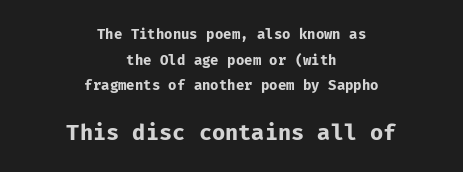
I'd describe the lettering as bold — thick and assertive. The typography opts for an upright posture over an oblique one. Two sizes are in play, and the larger belongs to the second block. Descenders hang freely into open space.
